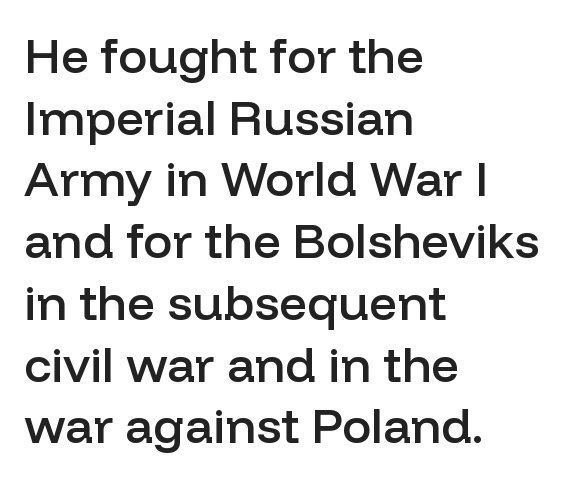
The image shows 49 px semibold sans-serif type, upright; set left-aligned, normal line spacing (1.26x), normal letter spacing, not underlined; low stroke contrast and a medium x-height.
